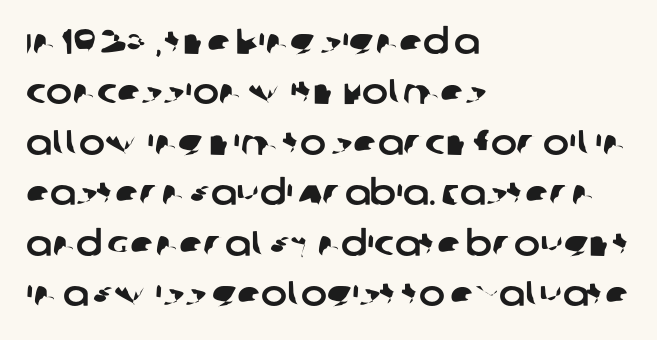
Q: Is the typeface a serif or a sans-serif typeface? A: Sans-serif.
Q: Is the text underlined? A: No.
Q: How is the paragraph aligned? A: Left-aligned.
Q: Is the spacing between letters normal or unusually wide? A: Normal.
Q: Is the spacing between lines tight, normal or loose? A: Normal.
Q: Width (condensed, normal, or wide)? A: Normal.
Q: Stroke contrast? A: Low.
Q: x-height? A: Large.
Q: Monospaced? A: No.
